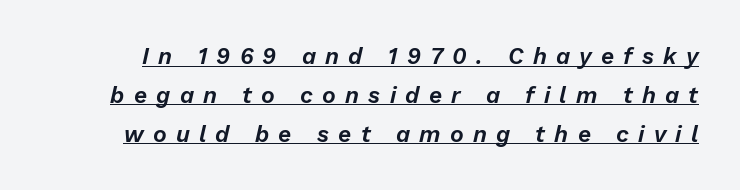
Every character sits at an angle, as italics do. Leading: standard. The sample's only ornament is a line tracing under the words. Tracking here is generous; glyphs stand well apart from one another.
